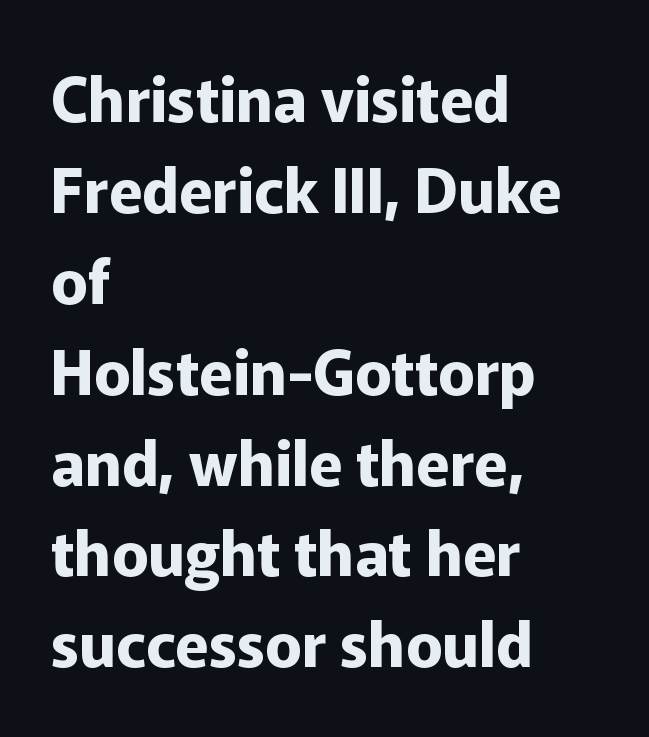
Observe the absence of serifs on each vertical stroke in this sample. The font's upright variant was chosen for this text. Here the designer chose a conventional face with non-uniform glyph widths. Typeset ragged right — the left edge is the straight one. As a designer I'd log this as weight 700, bold.
